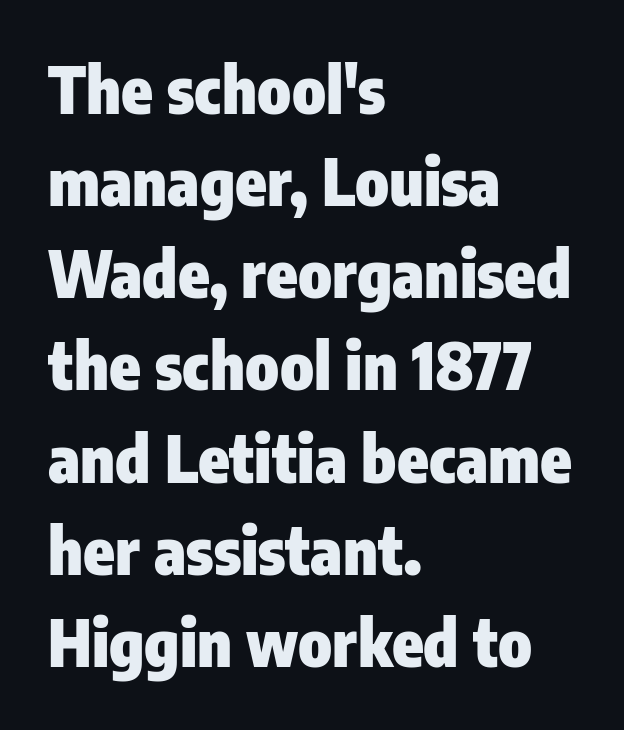
The image shows 64 px heavy, condensed sans-serif type, upright; set left-aligned, normal line spacing (1.44x), normal letter spacing, not underlined; low stroke contrast and a medium x-height.
